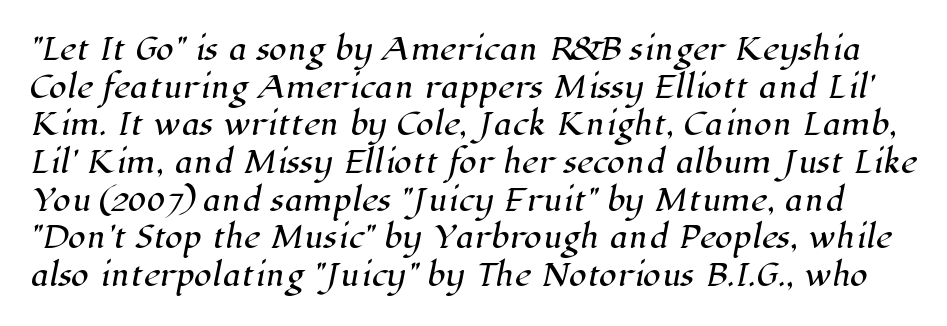
Q: Is the typeface a serif or a sans-serif typeface? A: Serif.
Q: Is the text underlined? A: No.
Q: Is the spacing between letters normal or unusually wide? A: Normal.
Q: Is the spacing between lines tight, normal or loose? A: Normal.
Q: Width (condensed, normal, or wide)? A: Normal.
Q: Stroke contrast? A: High.
Q: x-height? A: Medium.
Q: Monospaced? A: No.
